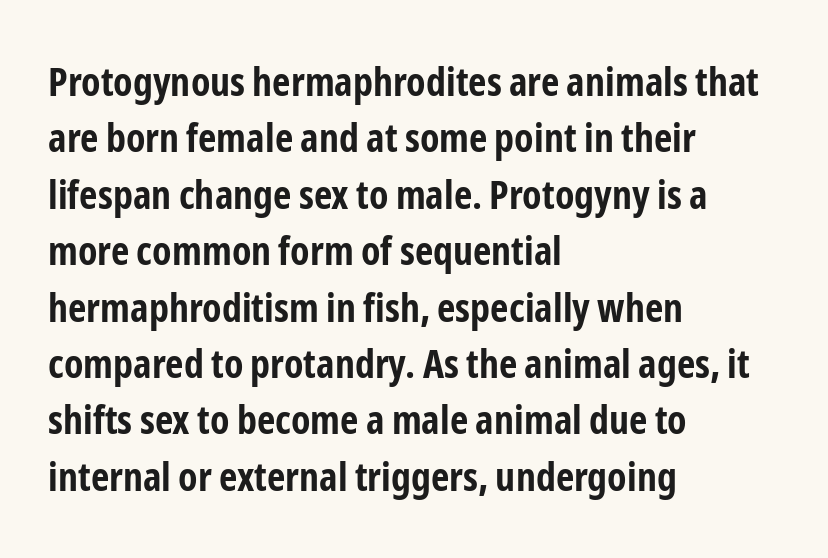
{"serif": "no", "italic": "no", "bold": "yes", "weight": "bold", "width": "condensed", "stroke_contrast": "low", "x_height": "medium", "monospaced": "no", "underline": "no", "align": "left", "line_spacing": "normal", "line_spacing_ratio": 1.41, "letter_spacing": "normal", "letter_spacing_em": 0.0, "glyph_px": 40}
